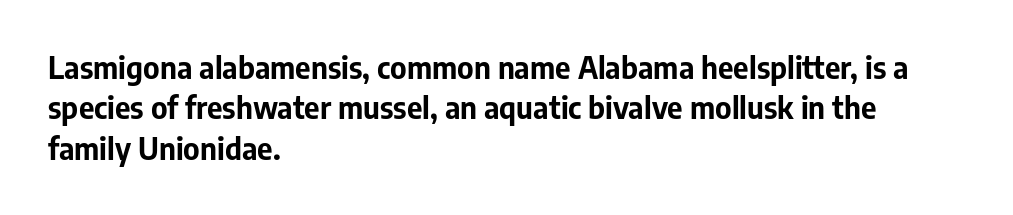
{"serif": "no", "italic": "no", "bold": "yes", "weight": "bold", "width": "normal", "stroke_contrast": "low", "x_height": "medium", "monospaced": "no", "underline": "no", "align": "left", "line_spacing": "normal", "line_spacing_ratio": 1.35, "letter_spacing": "normal", "letter_spacing_em": 0.0, "glyph_px": 30}
